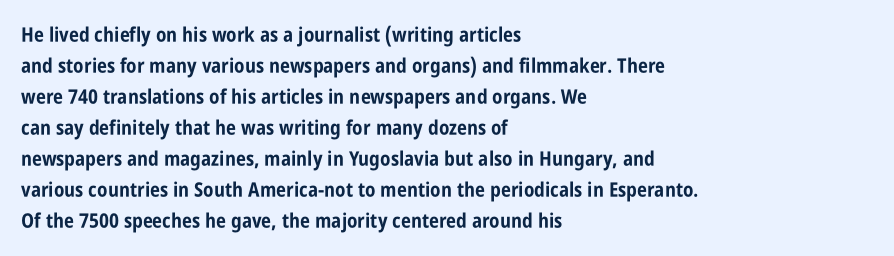
{"italic": "no", "bold": "yes", "underline": "no", "align": "left", "line_spacing": "normal", "line_spacing_ratio": 1.55, "letter_spacing": "normal", "letter_spacing_em": 0.0, "glyph_px": 20}
